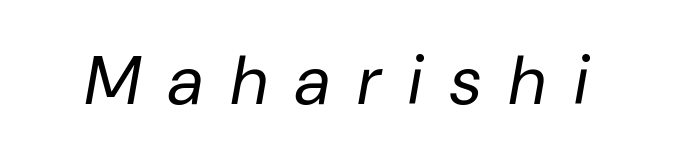
{"italic": "yes", "lean": "right", "slant_degrees": 10, "bold": "no", "weight": "regular", "width": "normal", "stroke_contrast": "low", "x_height": "medium", "monospaced": "no", "underline": "no", "letter_spacing": "wide", "letter_spacing_em": 0.41, "glyph_px": 68}
